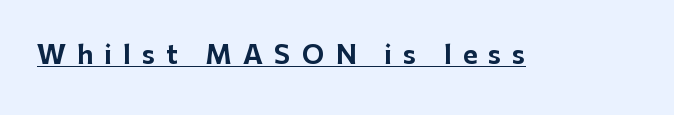
The image shows 25 px bold type, upright; set unusually wide letter spacing (+0.45 em), underlined.
